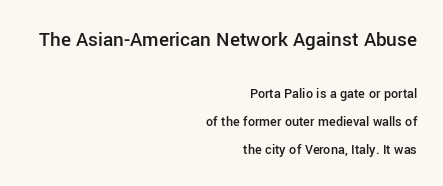
{"italic": "no", "bold": "semi", "underline": "no", "align": "right", "line_spacing": "loose", "line_spacing_ratio": 1.98, "letter_spacing": "normal", "letter_spacing_em": 0.0, "larger_block": "first", "size_ratio": 1.5, "glyph_px": 21}
